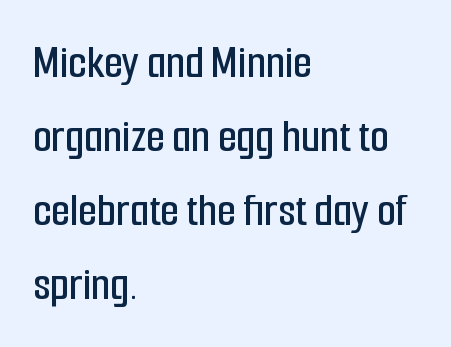
{"serif": "no", "italic": "no", "width": "condensed", "stroke_contrast": "low", "x_height": "medium", "monospaced": "no", "underline": "no", "align": "left", "line_spacing": "normal", "line_spacing_ratio": 1.54, "letter_spacing": "normal", "letter_spacing_em": 0.0, "glyph_px": 48}
